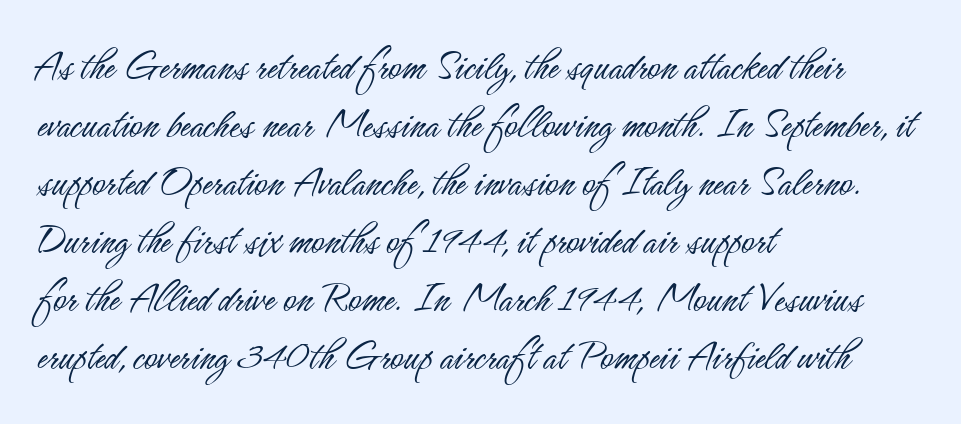
{"serif": "no", "bold": "no", "weight": "light", "width": "condensed", "stroke_contrast": "low", "x_height": "small", "monospaced": "no", "underline": "no", "align": "left", "line_spacing": "normal", "line_spacing_ratio": 1.32, "letter_spacing": "normal", "letter_spacing_em": 0.0, "glyph_px": 44}
